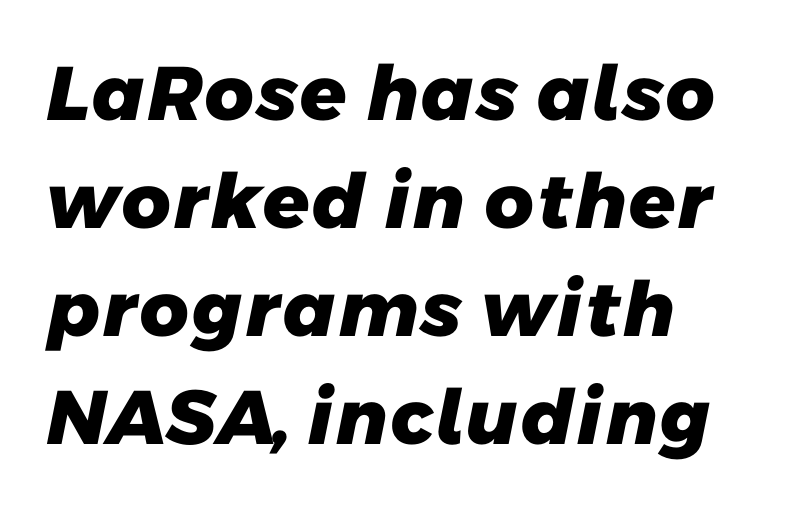
The image shows 76 px heavy sans-serif type; set left-aligned, normal line spacing (1.42x), normal letter spacing, not underlined; low stroke contrast and a medium x-height.
